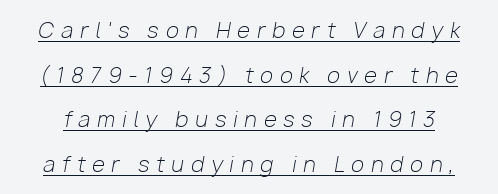
Q: Is the text bold? A: No.
Q: Is the text italic (slanted)? A: Yes, it leans right by about 10 degrees.
Q: Is the text underlined? A: Yes.
Q: Is the spacing between letters normal or unusually wide? A: Unusually wide.
Q: Is the spacing between lines tight, normal or loose? A: Loose.
